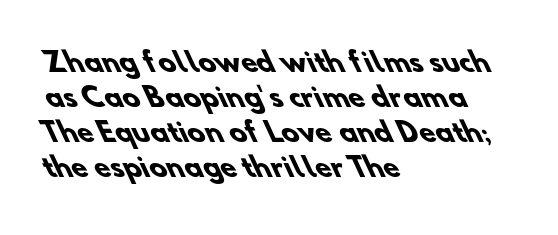
{"bold": "yes", "underline": "no", "align": "left", "line_spacing": "normal", "line_spacing_ratio": 1.34, "letter_spacing": "normal", "letter_spacing_em": 0.0, "glyph_px": 26}
